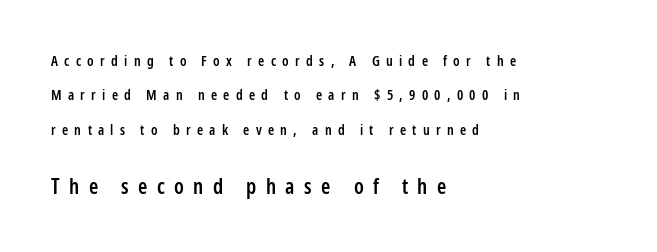
Q: Is the text bold? A: Semi-bold.
Q: Is the text italic (slanted)? A: No, it is upright.
Q: Is the text underlined? A: No.
Q: How is the paragraph aligned? A: Left-aligned.
Q: Is the spacing between letters normal or unusually wide? A: Unusually wide.
Q: Is the spacing between lines tight, normal or loose? A: Loose.
Q: Which block of text is set in a larger size, the first (top) or the second (bottom)? A: The second (bottom) one.
